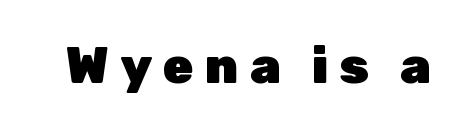
The image shows 50 px heavy sans-serif type, upright; set unusually wide letter spacing (+0.22 em), not underlined; low stroke contrast and a medium x-height.
